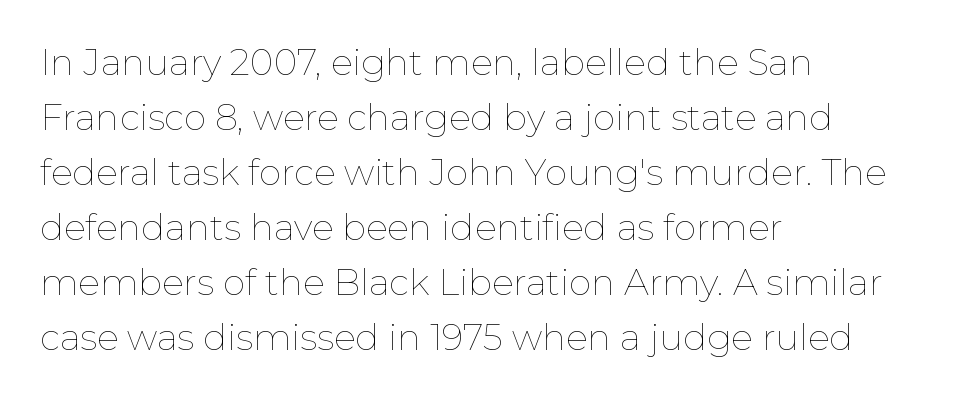
Q: Is the text bold? A: No.
Q: Is the text italic (slanted)? A: No, it is upright.
Q: Is the text underlined? A: No.
Q: How is the paragraph aligned? A: Left-aligned.
Q: Is the spacing between letters normal or unusually wide? A: Normal.
Q: Is the spacing between lines tight, normal or loose? A: Normal.
Q: Width (condensed, normal, or wide)? A: Normal.
Q: Stroke contrast? A: Low.
Q: x-height? A: Medium.
Q: Monospaced? A: No.
